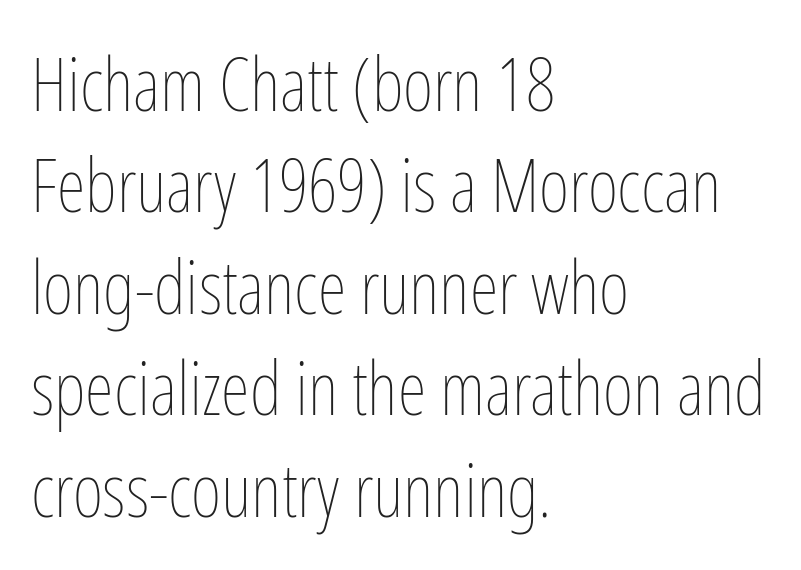
{"italic": "no", "bold": "no", "weight": "thin", "width": "condensed", "stroke_contrast": "low", "x_height": "medium", "monospaced": "no", "underline": "no", "align": "left", "line_spacing": "normal", "line_spacing_ratio": 1.37, "letter_spacing": "normal", "letter_spacing_em": 0.0, "glyph_px": 74}
